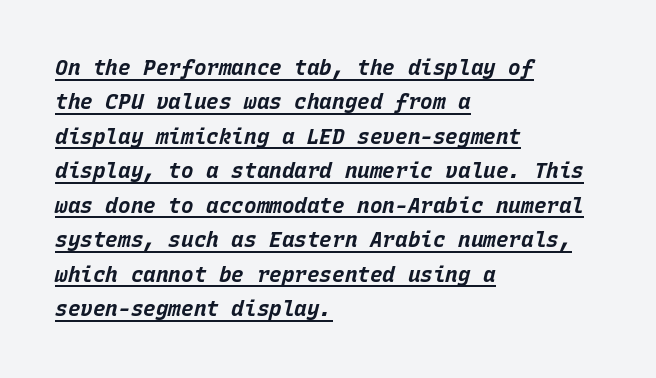
The image shows 21 px bold type, italic (leaning right); set left-aligned, normal line spacing (1.64x), normal letter spacing, underlined.
